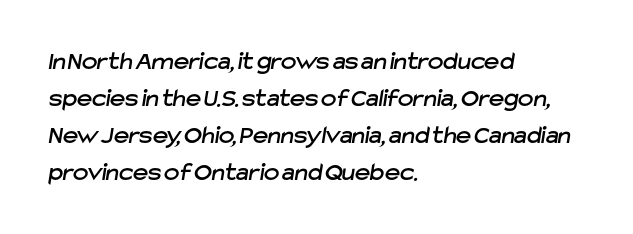
The image shows 26 px text type; set left-aligned, normal line spacing (1.42x), normal letter spacing, not underlined.
